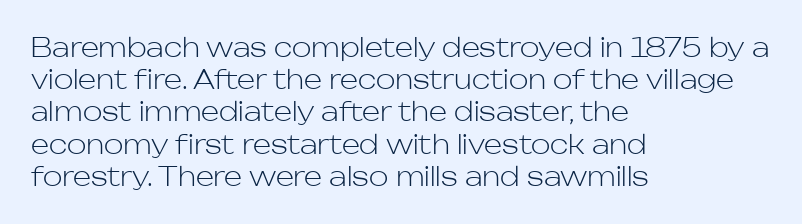
Q: Is the text bold? A: No.
Q: Is the text italic (slanted)? A: No, it is upright.
Q: Is the text underlined? A: No.
Q: How is the paragraph aligned? A: Left-aligned.
Q: Is the spacing between letters normal or unusually wide? A: Normal.
